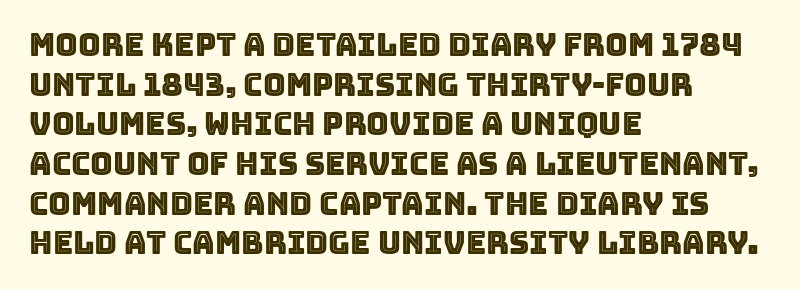
Q: Is the text italic (slanted)? A: No, it is upright.
Q: Is the text underlined? A: No.
Q: How is the paragraph aligned? A: Left-aligned.
Q: Is the spacing between letters normal or unusually wide? A: Normal.
Q: Is the spacing between lines tight, normal or loose? A: Normal.
Q: Width (condensed, normal, or wide)? A: Normal.
Q: x-height? A: Large.
Q: Monospaced? A: No.
